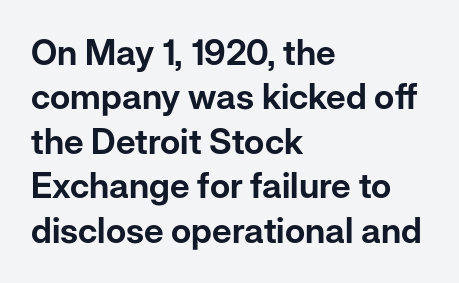
Q: Is the text italic (slanted)? A: No, it is upright.
Q: Is the typeface a serif or a sans-serif typeface? A: Sans-serif.
Q: Is the text underlined? A: No.
Q: How is the paragraph aligned? A: Left-aligned.
Q: Is the spacing between letters normal or unusually wide? A: Normal.
Q: Is the spacing between lines tight, normal or loose? A: Normal.
Q: Width (condensed, normal, or wide)? A: Normal.
Q: Stroke contrast? A: Low.
Q: x-height? A: Medium.
Q: Monospaced? A: No.
